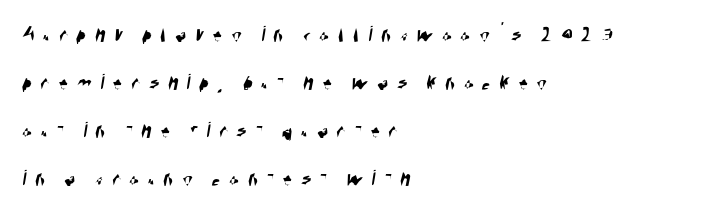
{"underline": "no", "align": "left", "line_spacing": "loose", "line_spacing_ratio": 2.08, "letter_spacing": "wide", "letter_spacing_em": 0.38, "glyph_px": 23}
